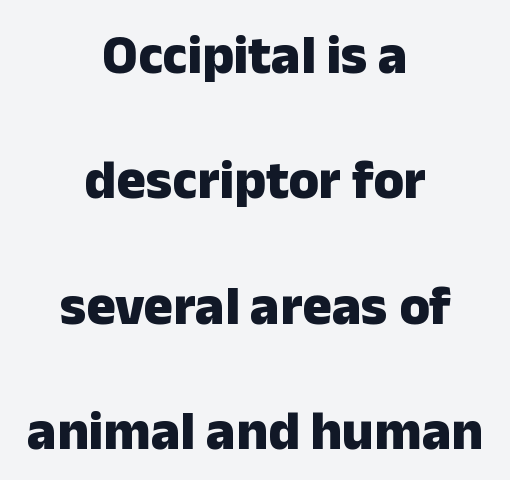
The image shows 55 px heavy sans-serif type, upright; set centered, loose line spacing (2.28x), normal letter spacing, not underlined; low stroke contrast and a medium x-height.
